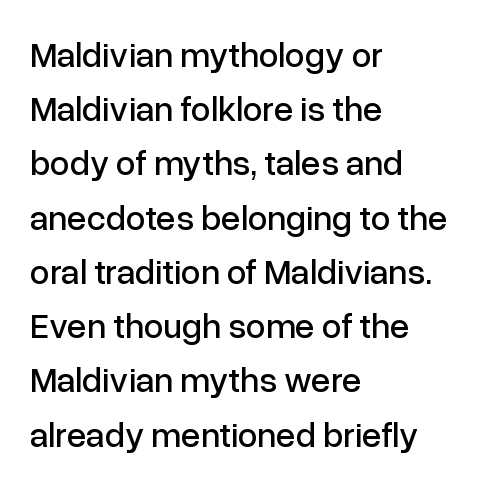
{"serif": "no", "italic": "no", "width": "normal", "stroke_contrast": "low", "x_height": "medium", "monospaced": "no", "underline": "no", "align": "left", "line_spacing": "normal", "line_spacing_ratio": 1.55, "letter_spacing": "normal", "letter_spacing_em": 0.0, "glyph_px": 35}
